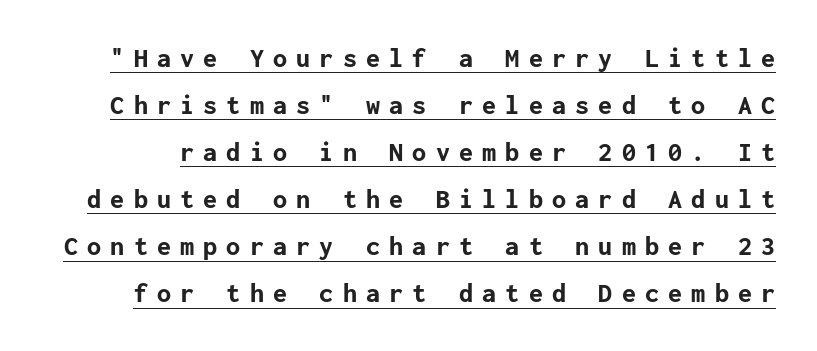
Q: Is the text bold? A: Yes.
Q: Is the text italic (slanted)? A: No, it is upright.
Q: Is the typeface a serif or a sans-serif typeface? A: Sans-serif.
Q: Is the text underlined? A: Yes.
Q: Is the spacing between letters normal or unusually wide? A: Unusually wide.
Q: Is the spacing between lines tight, normal or loose? A: Normal.
Q: Width (condensed, normal, or wide)? A: Normal.
Q: Stroke contrast? A: Low.
Q: x-height? A: Medium.
